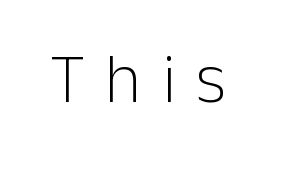
The image shows 70 px light sans-serif type, upright; set unusually wide letter spacing (+0.29 em), not underlined; low stroke contrast and a medium x-height.
